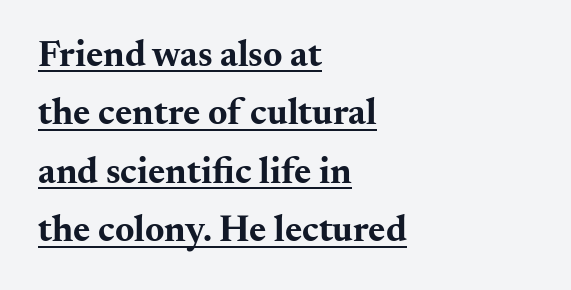
Q: Is the text bold? A: Yes.
Q: Is the text italic (slanted)? A: No, it is upright.
Q: Is the typeface a serif or a sans-serif typeface? A: Serif.
Q: Is the text underlined? A: Yes.
Q: How is the paragraph aligned? A: Left-aligned.
Q: Is the spacing between letters normal or unusually wide? A: Normal.
Q: Is the spacing between lines tight, normal or loose? A: Normal.
Q: Width (condensed, normal, or wide)? A: Wide.
Q: Stroke contrast? A: Medium.
Q: x-height? A: Small.
Q: Monospaced? A: No.
